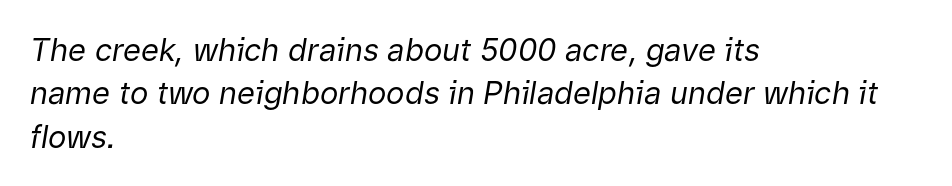
Q: Is the text bold? A: No.
Q: Is the text italic (slanted)? A: Yes, it leans right by about 9 degrees.
Q: Is the text underlined? A: No.
Q: How is the paragraph aligned? A: Left-aligned.
Q: Is the spacing between letters normal or unusually wide? A: Normal.
Q: Is the spacing between lines tight, normal or loose? A: Normal.
Q: Width (condensed, normal, or wide)? A: Normal.
Q: Stroke contrast? A: Low.
Q: x-height? A: Medium.
Q: Monospaced? A: No.
